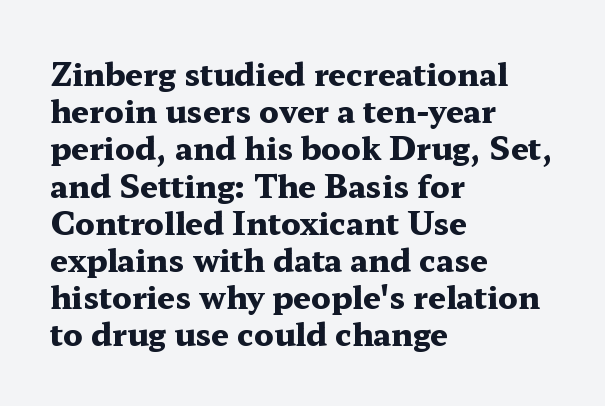
Letters rest on an invisible, unmarked baseline. A typesetter would mark this as roman, not italic. These lines are rendered in a variable-pitch font. Is the type bold? Yes — the strokes are clearly thick and heavy.
